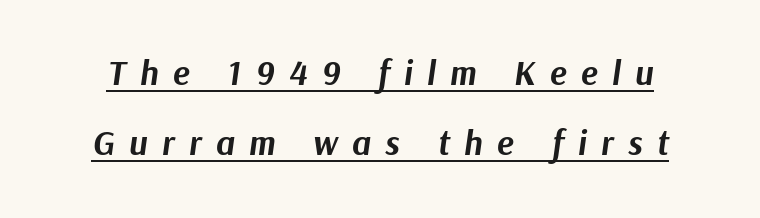
Q: Is the text bold? A: Yes.
Q: Is the text italic (slanted)? A: Yes, it leans right by about 9 degrees.
Q: Is the text underlined? A: Yes.
Q: Is the spacing between letters normal or unusually wide? A: Unusually wide.
Q: Is the spacing between lines tight, normal or loose? A: Loose.
Q: Width (condensed, normal, or wide)? A: Normal.
Q: Stroke contrast? A: Medium.
Q: x-height? A: Medium.
Q: Monospaced? A: No.
